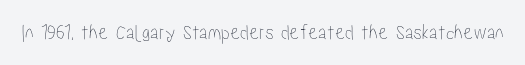
Tall strokes in this sample are plumb rather than angled. Short note: letters normally spaced. Lines of text with bare space underneath.
